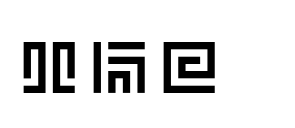
Notice how the stems are strictly vertical — no italics here. Descenders are the only things crossing below the line.
